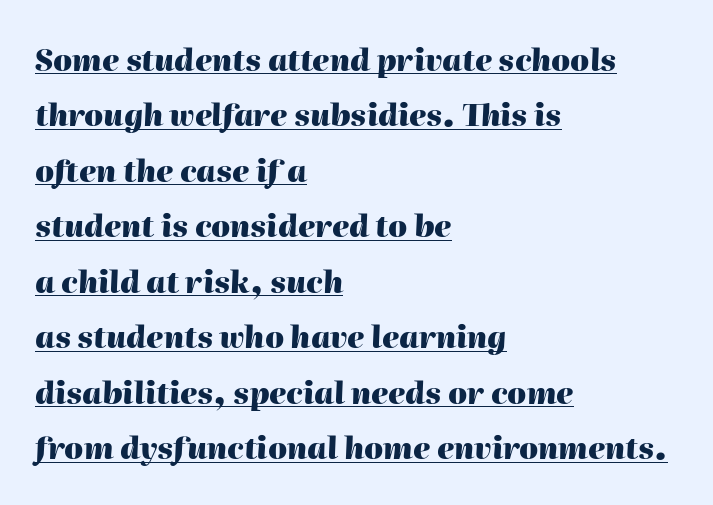
Q: Is the text bold? A: Yes.
Q: Is the text italic (slanted)? A: Yes, it leans right by about 2 degrees.
Q: Is the text underlined? A: Yes.
Q: How is the paragraph aligned? A: Left-aligned.
Q: Is the spacing between letters normal or unusually wide? A: Normal.
Q: Width (condensed, normal, or wide)? A: Normal.
Q: Stroke contrast? A: High.
Q: x-height? A: Medium.
Q: Monospaced? A: No.
